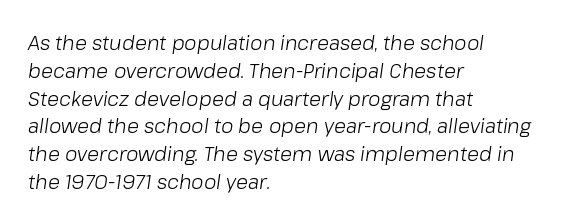
The image shows 20 px text type, italic (leaning right); set left-aligned, normal line spacing (1.39x), normal letter spacing, not underlined.
